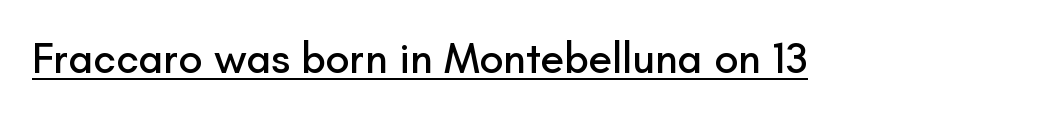
Q: Is the text italic (slanted)? A: No, it is upright.
Q: Is the typeface a serif or a sans-serif typeface? A: Sans-serif.
Q: Is the text underlined? A: Yes.
Q: Is the spacing between letters normal or unusually wide? A: Normal.
Q: Width (condensed, normal, or wide)? A: Normal.
Q: Stroke contrast? A: Low.
Q: x-height? A: Small.
Q: Monospaced? A: No.
